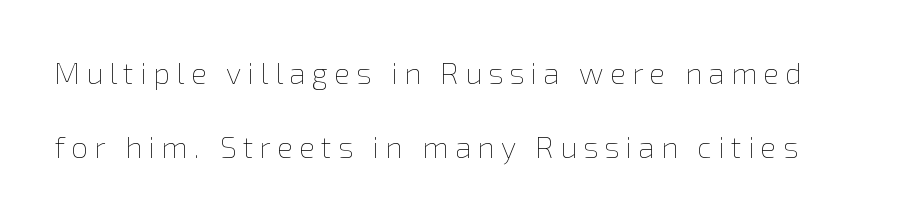
Q: Is the text bold? A: No.
Q: Is the text italic (slanted)? A: No, it is upright.
Q: Is the text underlined? A: No.
Q: Is the spacing between letters normal or unusually wide? A: Unusually wide.
Q: Is the spacing between lines tight, normal or loose? A: Loose.
Q: Width (condensed, normal, or wide)? A: Normal.
Q: Stroke contrast? A: Low.
Q: x-height? A: Medium.
Q: Monospaced? A: No.
